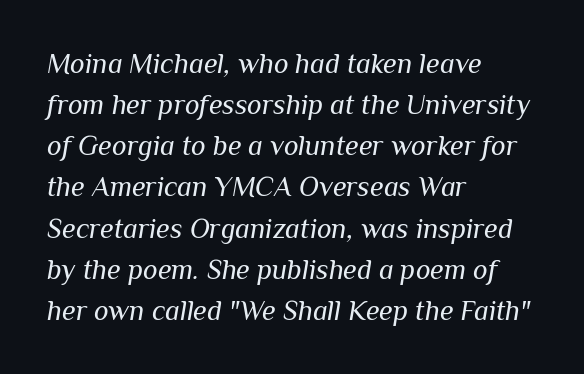
Does extra space separate the letters? No, they use regular spacing. Regular leading. Check the space under the baseline: it is left empty. On a weight scale, this lands at 450 or below. The specimen reads as italic at a glance. All the whitespace from short lines collects on the right.
